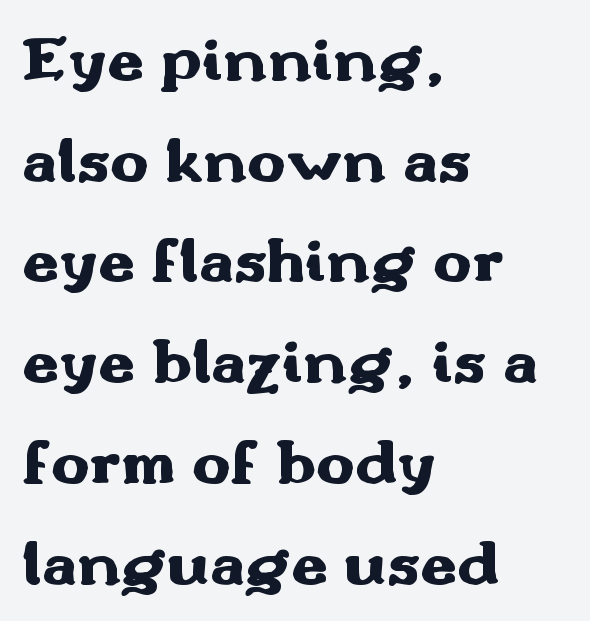
{"serif": "no", "italic": "no", "bold": "yes", "weight": "heavy", "width": "wide", "stroke_contrast": "medium", "x_height": "small", "monospaced": "no", "underline": "no", "align": "left", "line_spacing": "normal", "line_spacing_ratio": 1.55, "letter_spacing": "normal", "letter_spacing_em": 0.0, "glyph_px": 65}
